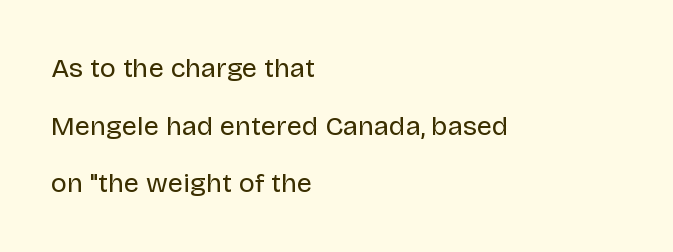
The image shows 27 px text type, upright; set left-aligned, loose line spacing (2.13x), normal letter spacing, not underlined.
